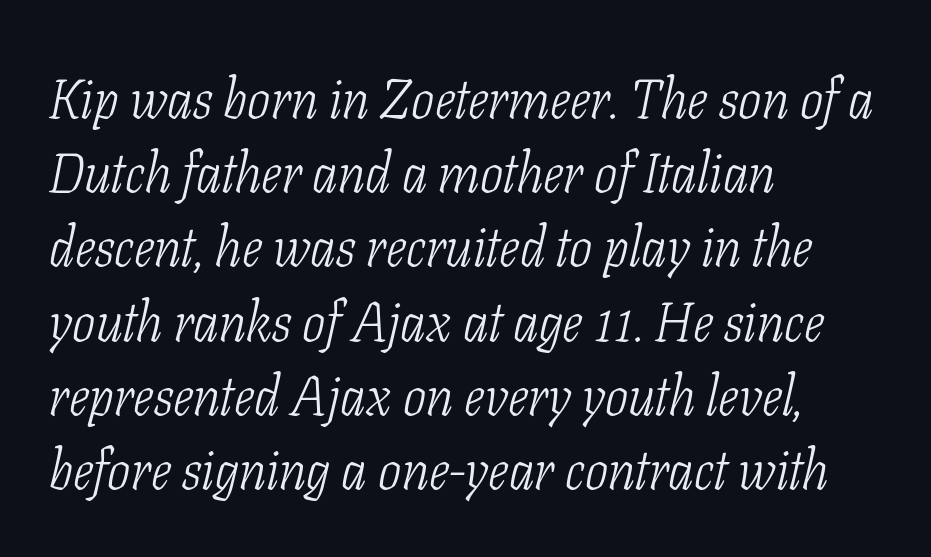
Q: Is the text bold? A: No.
Q: Is the text italic (slanted)? A: Yes, it leans right by about 11 degrees.
Q: Is the typeface a serif or a sans-serif typeface? A: Serif.
Q: Is the text underlined? A: No.
Q: How is the paragraph aligned? A: Left-aligned.
Q: Is the spacing between letters normal or unusually wide? A: Normal.
Q: Is the spacing between lines tight, normal or loose? A: Normal.
Q: Width (condensed, normal, or wide)? A: Condensed.
Q: Stroke contrast? A: Low.
Q: x-height? A: Medium.
Q: Monospaced? A: No.
